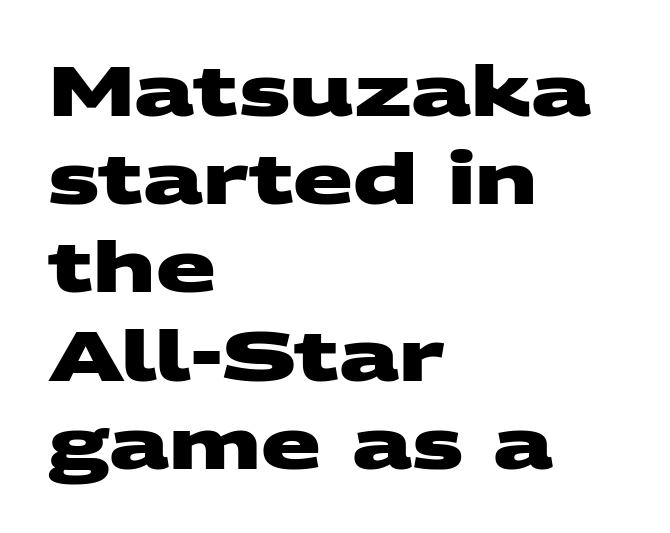
{"serif": "no", "bold": "yes", "weight": "heavy", "width": "wide", "stroke_contrast": "medium", "x_height": "large", "monospaced": "no", "underline": "no", "align": "left", "line_spacing": "normal", "line_spacing_ratio": 1.26, "letter_spacing": "normal", "letter_spacing_em": 0.0, "glyph_px": 70}
